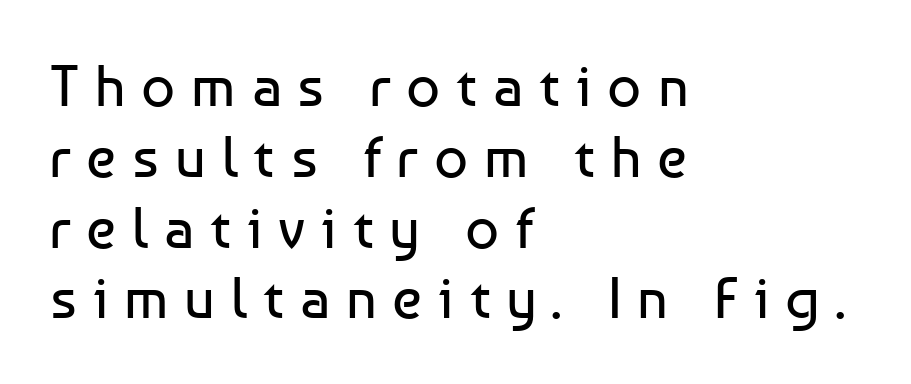
The foot of each line stays bare and open. Font category for this specimen: sans-serif. Italic? Not at all — the glyphs are vertical. The passage shown has open, widely tracked lettering throughout. Layout note: lines flush left.
